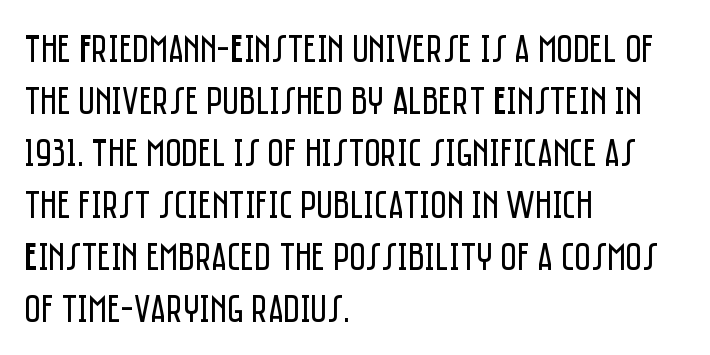
The image shows 40 px regular-weight, condensed sans-serif type, upright; set left-aligned, normal line spacing (1.3x), normal letter spacing, not underlined; low stroke contrast and a large x-height.
